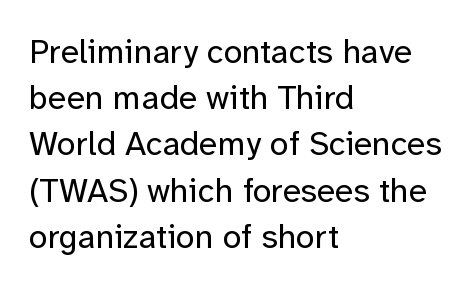
Q: Is the text bold? A: No.
Q: Is the text italic (slanted)? A: No, it is upright.
Q: Is the typeface a serif or a sans-serif typeface? A: Sans-serif.
Q: Is the text underlined? A: No.
Q: How is the paragraph aligned? A: Left-aligned.
Q: Is the spacing between letters normal or unusually wide? A: Normal.
Q: Is the spacing between lines tight, normal or loose? A: Normal.
Q: Width (condensed, normal, or wide)? A: Normal.
Q: Stroke contrast? A: Low.
Q: x-height? A: Medium.
Q: Monospaced? A: No.
